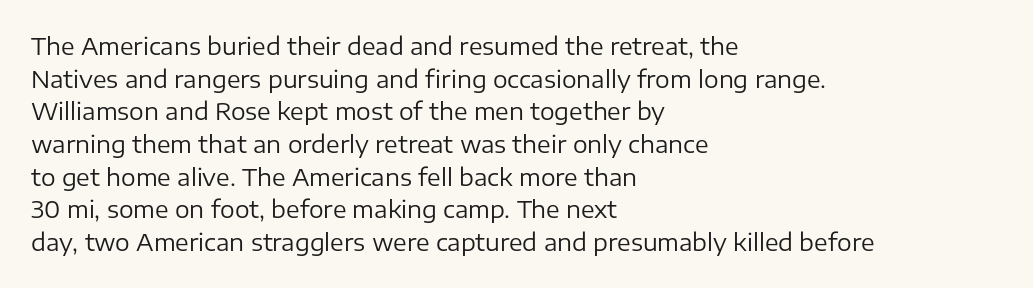
{"italic": "no", "bold": "no", "underline": "no", "align": "left", "line_spacing": "normal", "line_spacing_ratio": 1.42, "letter_spacing": "normal", "letter_spacing_em": 0.0, "glyph_px": 23}
